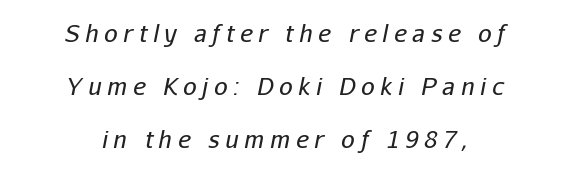
{"italic": "yes", "lean": "right", "slant_degrees": 11, "bold": "no", "underline": "no", "align": "center", "line_spacing": "loose", "line_spacing_ratio": 2.2, "letter_spacing": "wide", "letter_spacing_em": 0.24, "glyph_px": 24}
